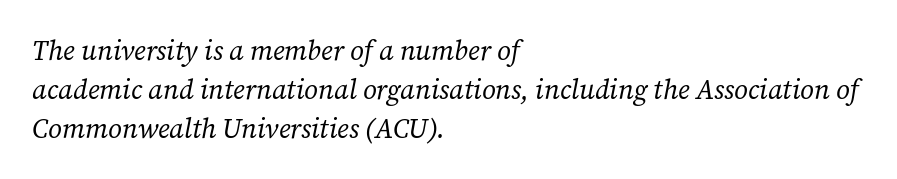
{"italic": "yes", "lean": "right", "slant_degrees": 12, "bold": "no", "underline": "no", "align": "left", "line_spacing": "normal", "line_spacing_ratio": 1.44, "letter_spacing": "normal", "letter_spacing_em": 0.0, "glyph_px": 27}
